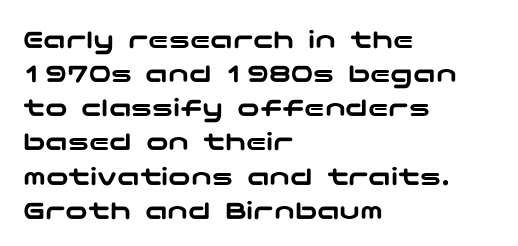
Q: Is the text italic (slanted)? A: No, it is upright.
Q: Is the typeface a serif or a sans-serif typeface? A: Sans-serif.
Q: Is the text underlined? A: No.
Q: How is the paragraph aligned? A: Left-aligned.
Q: Is the spacing between letters normal or unusually wide? A: Normal.
Q: Width (condensed, normal, or wide)? A: Wide.
Q: Stroke contrast? A: Low.
Q: x-height? A: Medium.
